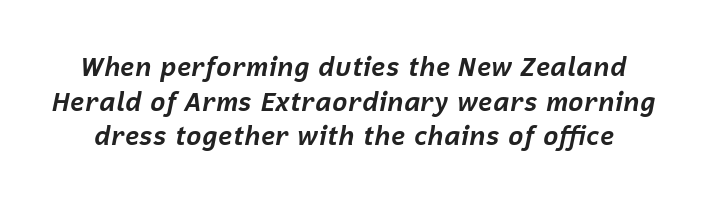
The image shows 26 px bold type, italic (leaning right); set normal line spacing (1.33x), normal letter spacing, not underlined.
